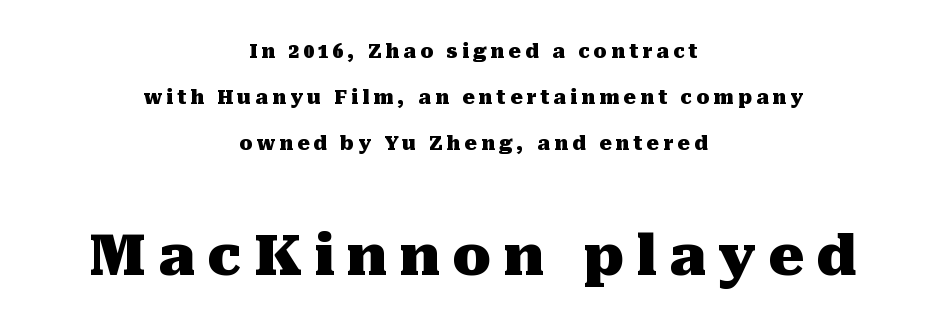
{"serif": "yes", "italic": "no", "bold": "yes", "weight": "heavy", "width": "normal", "stroke_contrast": "medium", "x_height": "medium", "monospaced": "no", "underline": "no", "align": "center", "line_spacing": "loose", "line_spacing_ratio": 2.43, "letter_spacing": "wide", "letter_spacing_em": 0.22, "larger_block": "second", "size_ratio": 2.95, "glyph_px": 56}
